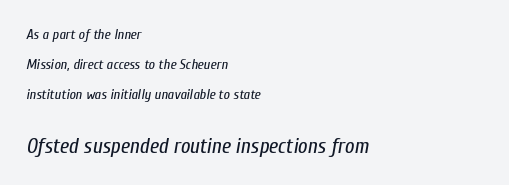
{"italic": "yes", "lean": "right", "slant_degrees": 10, "bold": "no", "underline": "no", "align": "left", "line_spacing": "loose", "line_spacing_ratio": 2.16, "letter_spacing": "normal", "letter_spacing_em": 0.0, "larger_block": "second", "size_ratio": 1.5, "glyph_px": 21}
